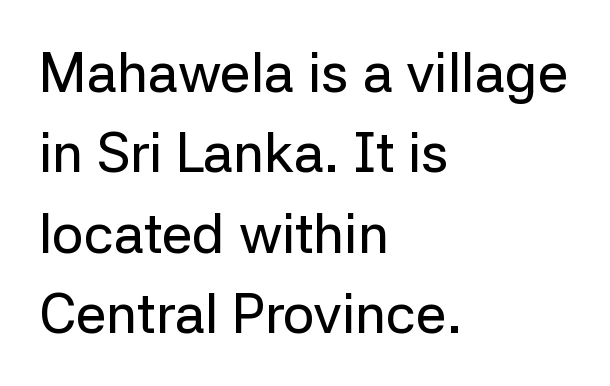
The image shows 55 px sans-serif type, upright; set left-aligned, normal line spacing (1.46x), normal letter spacing, not underlined; low stroke contrast and a medium x-height.
